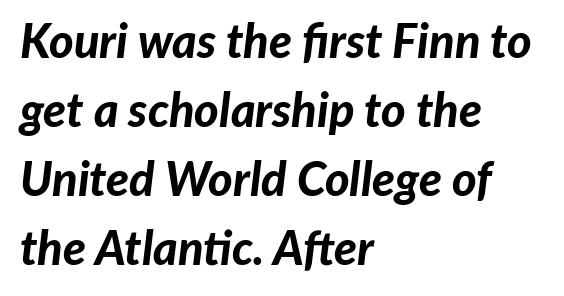
Q: Is the text bold? A: Yes.
Q: Is the text italic (slanted)? A: Yes, it leans right by about 7 degrees.
Q: Is the text underlined? A: No.
Q: How is the paragraph aligned? A: Left-aligned.
Q: Is the spacing between letters normal or unusually wide? A: Normal.
Q: Is the spacing between lines tight, normal or loose? A: Normal.
Q: Width (condensed, normal, or wide)? A: Normal.
Q: Stroke contrast? A: Low.
Q: x-height? A: Medium.
Q: Monospaced? A: No.
